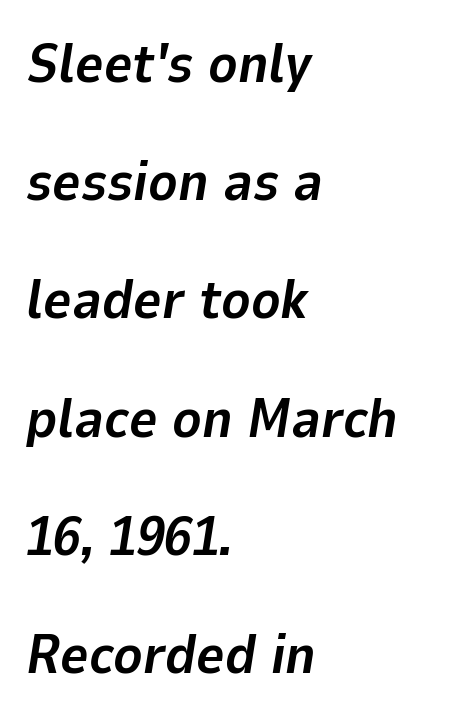
{"italic": "yes", "lean": "right", "slant_degrees": 9, "bold": "yes", "weight": "bold", "width": "normal", "stroke_contrast": "low", "x_height": "medium", "monospaced": "no", "underline": "no", "align": "left", "line_spacing": "loose", "line_spacing_ratio": 2.15, "letter_spacing": "normal", "letter_spacing_em": 0.0, "glyph_px": 55}
